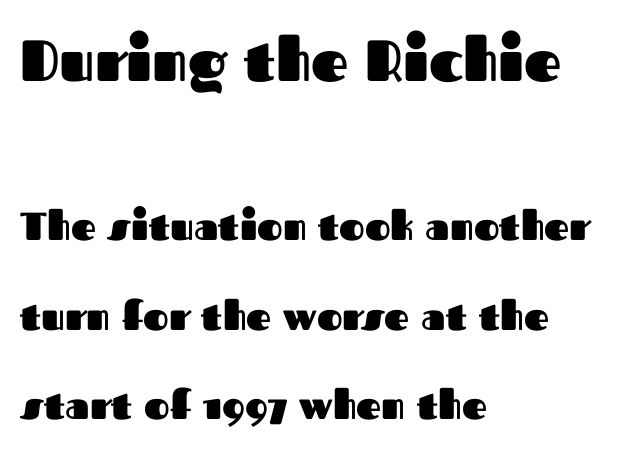
{"serif": "no", "italic": "no", "bold": "yes", "weight": "heavy", "width": "normal", "stroke_contrast": "medium", "x_height": "medium", "monospaced": "no", "underline": "no", "align": "left", "line_spacing": "loose", "line_spacing_ratio": 2.29, "letter_spacing": "normal", "letter_spacing_em": 0.0, "larger_block": "first", "size_ratio": 1.49, "glyph_px": 58}
